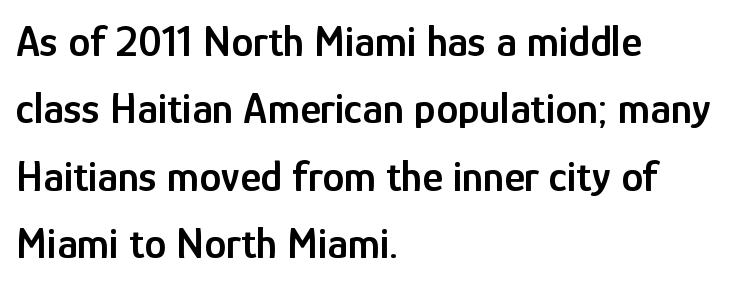
{"serif": "no", "italic": "no", "bold": "semi", "weight": "semibold", "width": "condensed", "stroke_contrast": "low", "x_height": "medium", "monospaced": "no", "underline": "no", "align": "left", "line_spacing": "normal", "line_spacing_ratio": 1.53, "letter_spacing": "normal", "letter_spacing_em": 0.0, "glyph_px": 44}
